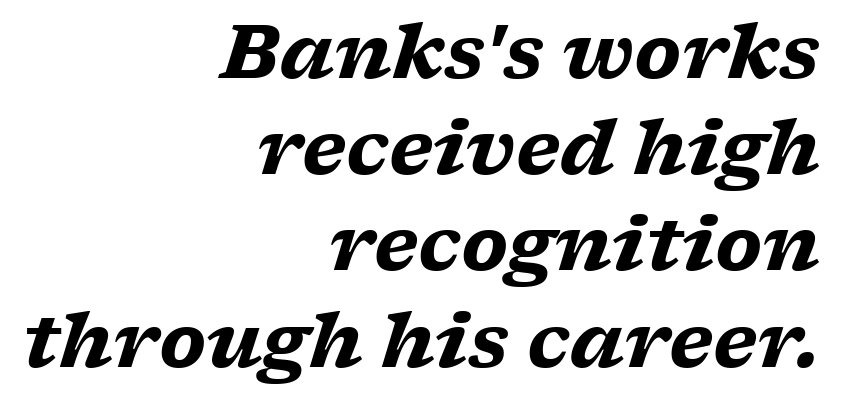
Q: Is the text bold? A: Yes.
Q: Is the text italic (slanted)? A: Yes, it leans right by about 17 degrees.
Q: Is the typeface a serif or a sans-serif typeface? A: Serif.
Q: Is the text underlined? A: No.
Q: How is the paragraph aligned? A: Right-aligned.
Q: Is the spacing between letters normal or unusually wide? A: Normal.
Q: Is the spacing between lines tight, normal or loose? A: Normal.
Q: Width (condensed, normal, or wide)? A: Wide.
Q: Stroke contrast? A: Low.
Q: x-height? A: Medium.
Q: Monospaced? A: No.
